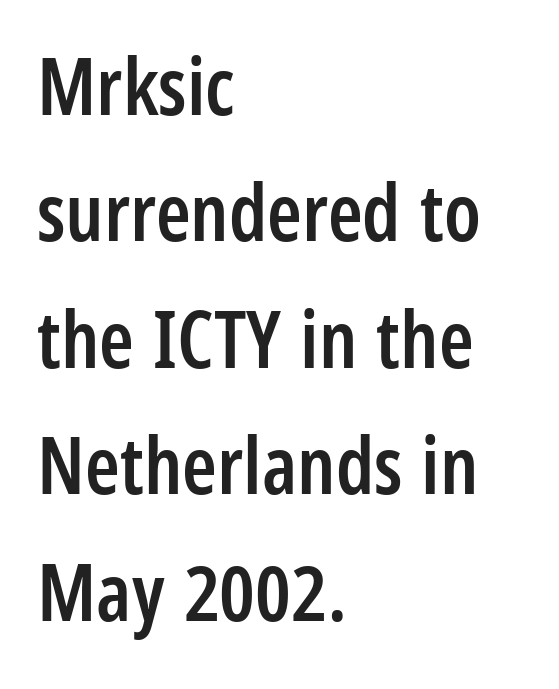
Q: Is the text bold? A: Semi-bold.
Q: Is the text italic (slanted)? A: No, it is upright.
Q: Is the typeface a serif or a sans-serif typeface? A: Sans-serif.
Q: Is the text underlined? A: No.
Q: How is the paragraph aligned? A: Left-aligned.
Q: Is the spacing between letters normal or unusually wide? A: Normal.
Q: Is the spacing between lines tight, normal or loose? A: Normal.
Q: Width (condensed, normal, or wide)? A: Condensed.
Q: Stroke contrast? A: Low.
Q: x-height? A: Large.
Q: Monospaced? A: No.
